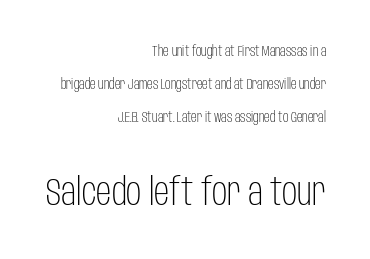
Q: Is the text bold? A: No.
Q: Is the text italic (slanted)? A: No, it is upright.
Q: Is the typeface a serif or a sans-serif typeface? A: Sans-serif.
Q: Is the text underlined? A: No.
Q: How is the paragraph aligned? A: Right-aligned.
Q: Is the spacing between letters normal or unusually wide? A: Normal.
Q: Is the spacing between lines tight, normal or loose? A: Loose.
Q: Which block of text is set in a larger size, the first (top) or the second (bottom)? A: The second (bottom) one.
Q: Width (condensed, normal, or wide)? A: Condensed.
Q: Stroke contrast? A: Low.
Q: x-height? A: Large.
Q: Monospaced? A: No.
